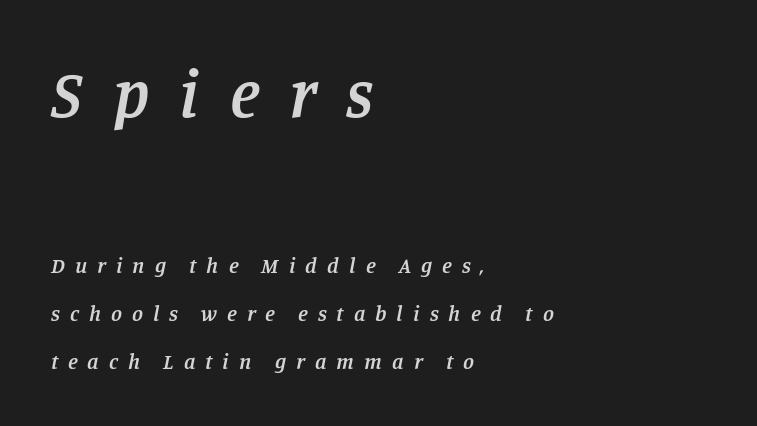
Q: Is the text bold? A: Semi-bold.
Q: Is the text italic (slanted)? A: Yes, it leans right by about 11 degrees.
Q: Is the typeface a serif or a sans-serif typeface? A: Serif.
Q: Is the text underlined? A: No.
Q: How is the paragraph aligned? A: Left-aligned.
Q: Is the spacing between letters normal or unusually wide? A: Unusually wide.
Q: Is the spacing between lines tight, normal or loose? A: Loose.
Q: Which block of text is set in a larger size, the first (top) or the second (bottom)? A: The first (top) one.
Q: Width (condensed, normal, or wide)? A: Normal.
Q: Stroke contrast? A: Low.
Q: x-height? A: Large.
Q: Monospaced? A: No.
